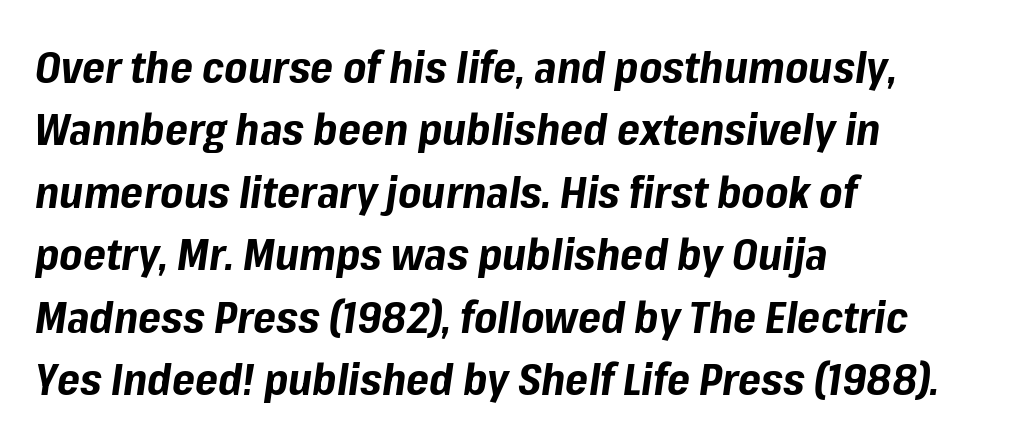
Each new line begins a customary step beneath the previous one. Think of a printed novel: that variable character pitch is what you see here. An italicized treatment has been applied to the whole sample. Heavy, bold letterforms. In CSS terms this would be text-align: left. Tracking here is standard; glyphs follow each other at the usual distance.
